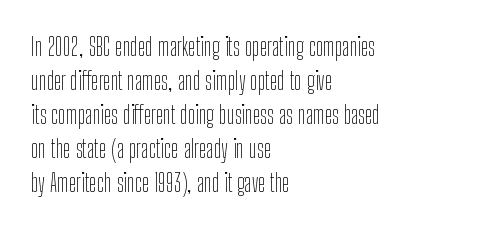
{"italic": "no", "bold": "no", "underline": "no", "align": "left", "line_spacing": "normal", "line_spacing_ratio": 1.36, "letter_spacing": "normal", "letter_spacing_em": 0.0, "glyph_px": 25}
